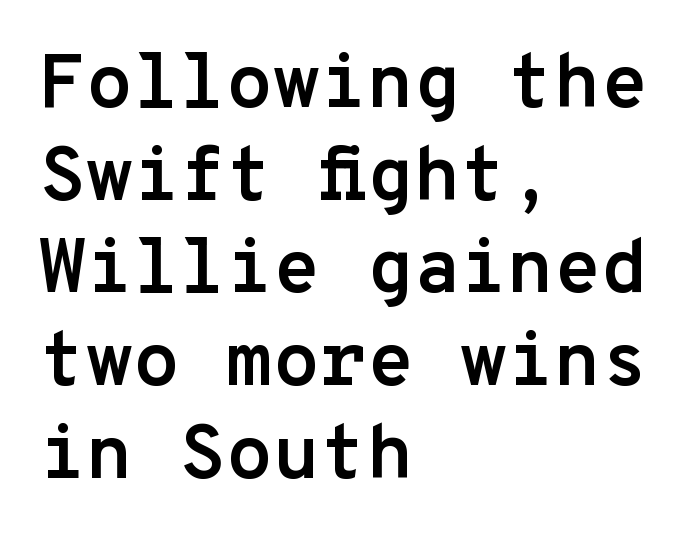
Q: Is the text bold? A: Yes.
Q: Is the text italic (slanted)? A: No, it is upright.
Q: Is the typeface a serif or a sans-serif typeface? A: Sans-serif.
Q: Is the text underlined? A: No.
Q: How is the paragraph aligned? A: Left-aligned.
Q: Is the spacing between letters normal or unusually wide? A: Normal.
Q: Width (condensed, normal, or wide)? A: Normal.
Q: Stroke contrast? A: Low.
Q: x-height? A: Medium.
Q: Monospaced? A: Yes.
